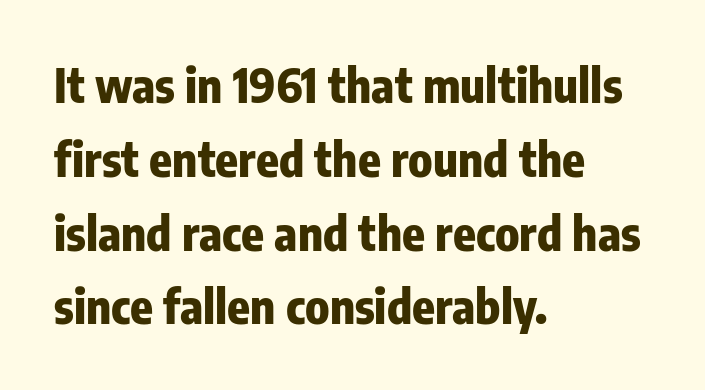
Q: Is the text bold? A: Yes.
Q: Is the text italic (slanted)? A: No, it is upright.
Q: Is the typeface a serif or a sans-serif typeface? A: Sans-serif.
Q: Is the text underlined? A: No.
Q: How is the paragraph aligned? A: Left-aligned.
Q: Is the spacing between letters normal or unusually wide? A: Normal.
Q: Is the spacing between lines tight, normal or loose? A: Normal.
Q: Width (condensed, normal, or wide)? A: Condensed.
Q: Stroke contrast? A: Low.
Q: x-height? A: Medium.
Q: Monospaced? A: No.
